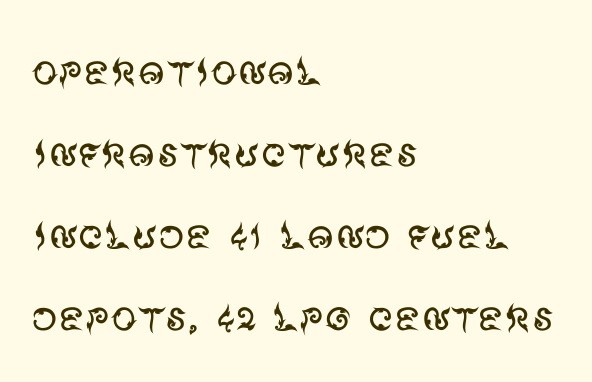
The block of text has a typical density, with ordinary space between rows. No letter is thick-stroked: the sample isn't bold. This rendering features lettering with no underline. Posture: vertical. Line starts are locked; line ends wander. The designer went with a sans here, leaving each stem footless.
